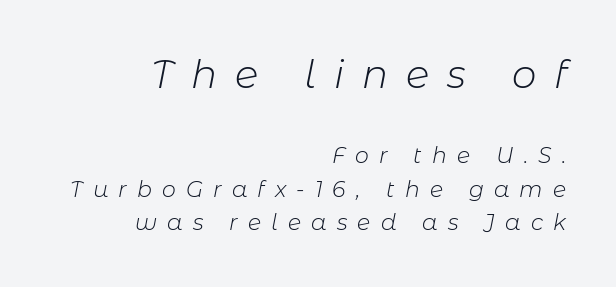
Q: Is the text bold? A: No.
Q: Is the text italic (slanted)? A: Yes, it leans right by about 11 degrees.
Q: Is the text underlined? A: No.
Q: How is the paragraph aligned? A: Right-aligned.
Q: Is the spacing between letters normal or unusually wide? A: Unusually wide.
Q: Is the spacing between lines tight, normal or loose? A: Normal.
Q: Which block of text is set in a larger size, the first (top) or the second (bottom)? A: The first (top) one.
Q: Width (condensed, normal, or wide)? A: Normal.
Q: Stroke contrast? A: Low.
Q: x-height? A: Medium.
Q: Monospaced? A: No.
